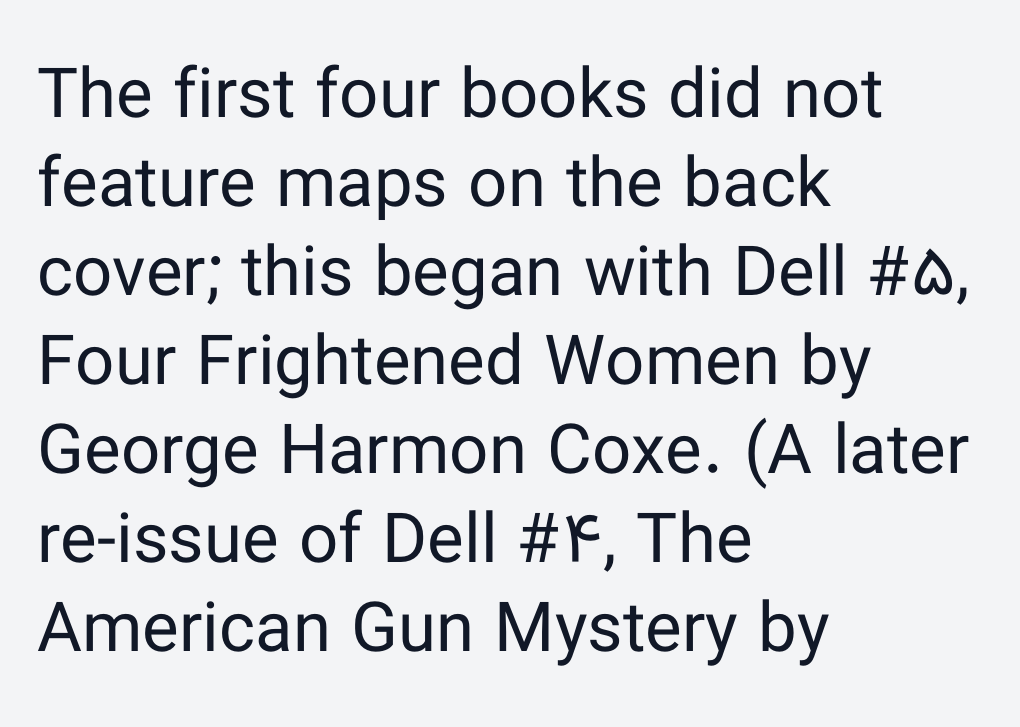
Does the type have serifs? No, each stem ends abruptly. This rendering uses left alignment, leaving the right contour irregular. Stems and bowls with no extra thickness — not bold. A bare baseline throughout the passage. The tracking reads as untouched default to a designer's eye.
